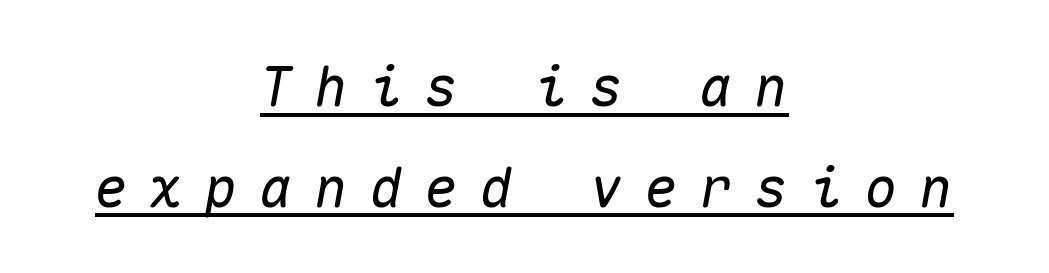
Horizontally, the lines are justified to the midpoint only. The specimen includes a rule beneath the text block's lines. Do the characters align in a grid? Yes, the font is monospaced. Designer's note — italics engaged.
